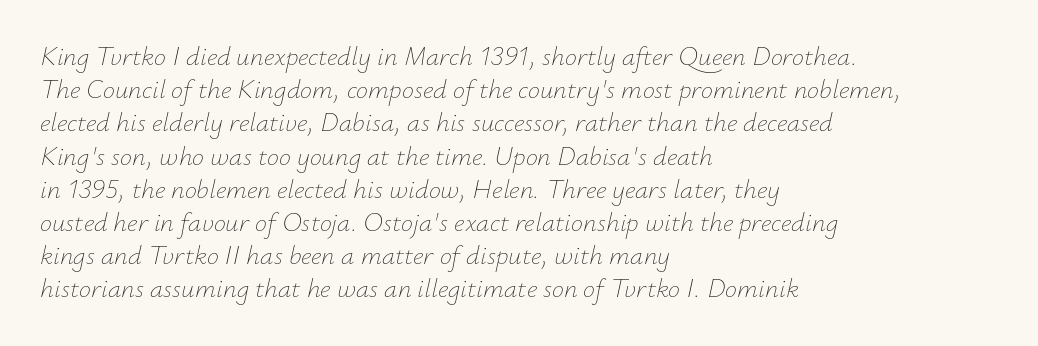
Q: Is the text bold? A: No.
Q: Is the text italic (slanted)? A: Yes, it leans right by about 12 degrees.
Q: Is the text underlined? A: No.
Q: How is the paragraph aligned? A: Left-aligned.
Q: Is the spacing between letters normal or unusually wide? A: Normal.
